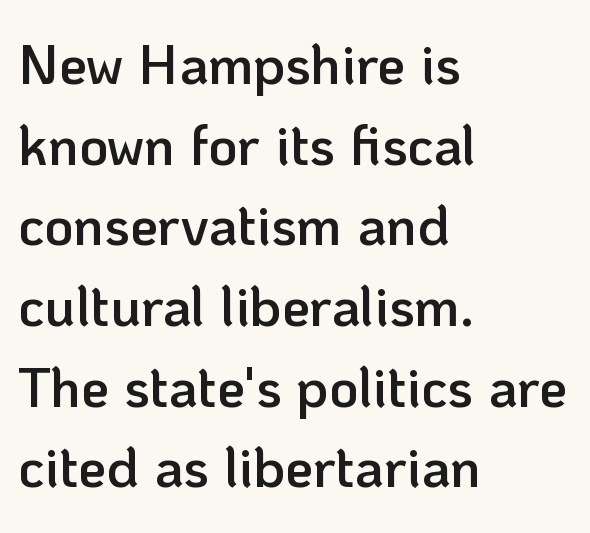
Q: Is the text bold? A: Semi-bold.
Q: Is the text italic (slanted)? A: No, it is upright.
Q: Is the typeface a serif or a sans-serif typeface? A: Sans-serif.
Q: Is the text underlined? A: No.
Q: How is the paragraph aligned? A: Left-aligned.
Q: Is the spacing between letters normal or unusually wide? A: Normal.
Q: Is the spacing between lines tight, normal or loose? A: Normal.
Q: Width (condensed, normal, or wide)? A: Normal.
Q: Stroke contrast? A: Low.
Q: x-height? A: Medium.
Q: Monospaced? A: No.
